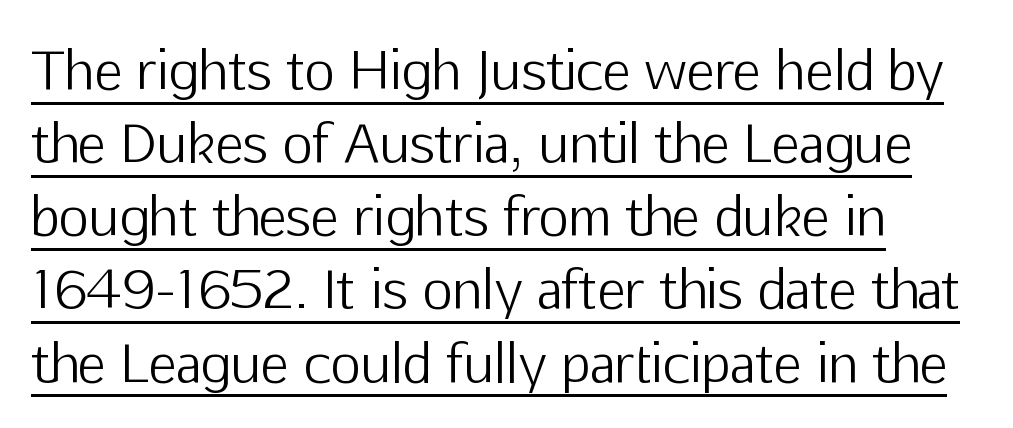
Q: Is the text bold? A: No.
Q: Is the text italic (slanted)? A: No, it is upright.
Q: Is the typeface a serif or a sans-serif typeface? A: Sans-serif.
Q: Is the text underlined? A: Yes.
Q: How is the paragraph aligned? A: Left-aligned.
Q: Is the spacing between letters normal or unusually wide? A: Normal.
Q: Is the spacing between lines tight, normal or loose? A: Normal.
Q: Width (condensed, normal, or wide)? A: Normal.
Q: Stroke contrast? A: Low.
Q: x-height? A: Medium.
Q: Monospaced? A: No.
